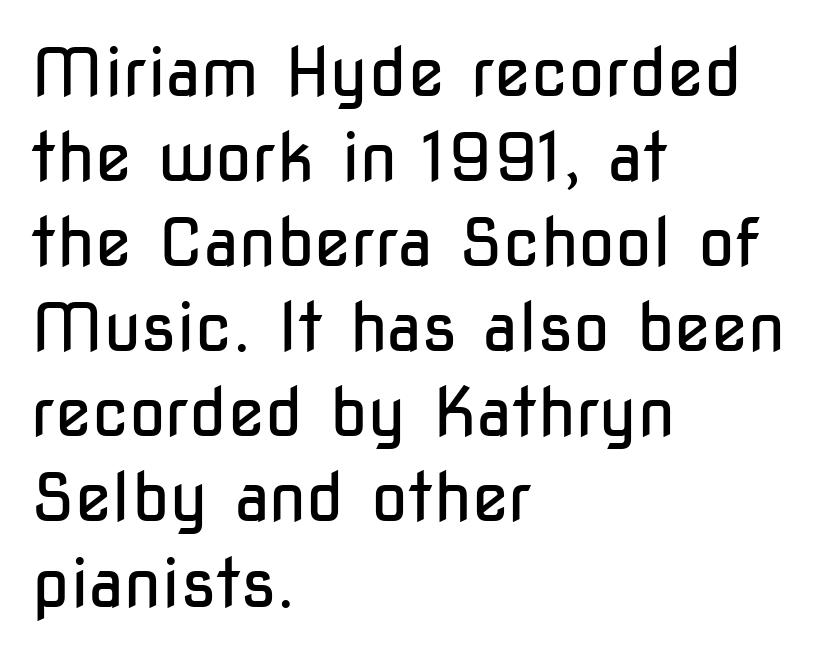
Q: Is the text bold? A: No.
Q: Is the text italic (slanted)? A: No, it is upright.
Q: Is the typeface a serif or a sans-serif typeface? A: Sans-serif.
Q: Is the text underlined? A: No.
Q: How is the paragraph aligned? A: Left-aligned.
Q: Is the spacing between letters normal or unusually wide? A: Normal.
Q: Is the spacing between lines tight, normal or loose? A: Normal.
Q: Width (condensed, normal, or wide)? A: Condensed.
Q: Stroke contrast? A: Low.
Q: x-height? A: Medium.
Q: Monospaced? A: No.
